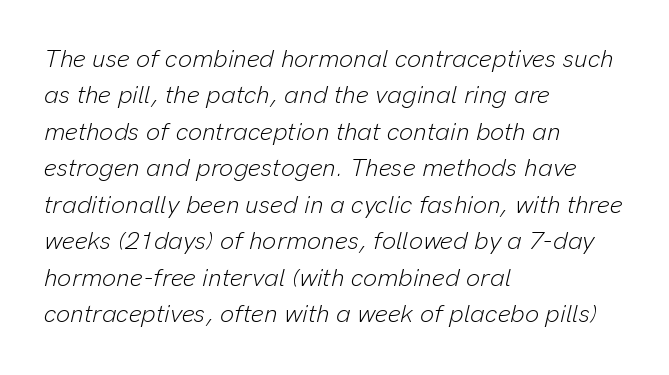
The passage shown has conventional tracking throughout. Leading matches the norm, producing a regular column. Summary of weight: not heavy and not bold. This rendering features lettering with no underline.
